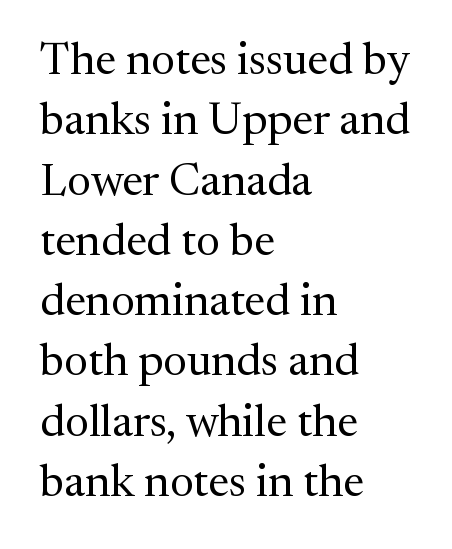
The image shows 45 px regular-weight serif type, upright; set left-aligned, normal line spacing (1.34x), normal letter spacing, not underlined; medium stroke contrast and a medium x-height.
